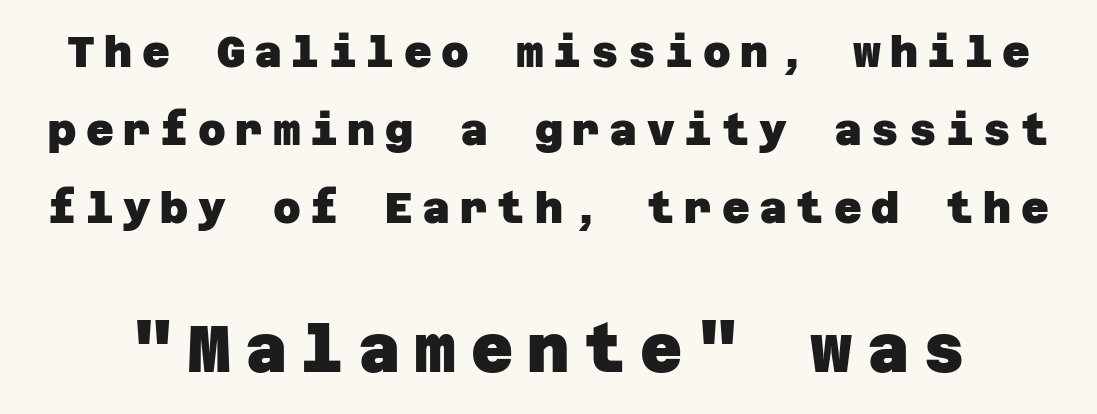
The more generous point size was reserved for the lower chunk. Anything drawn beneath the words? Only blank space. You could only call the tracking loose — the letters float apart. Each glyph is drawn with heavy, bold strokes. The glyphs in this specimen are sans serif.
